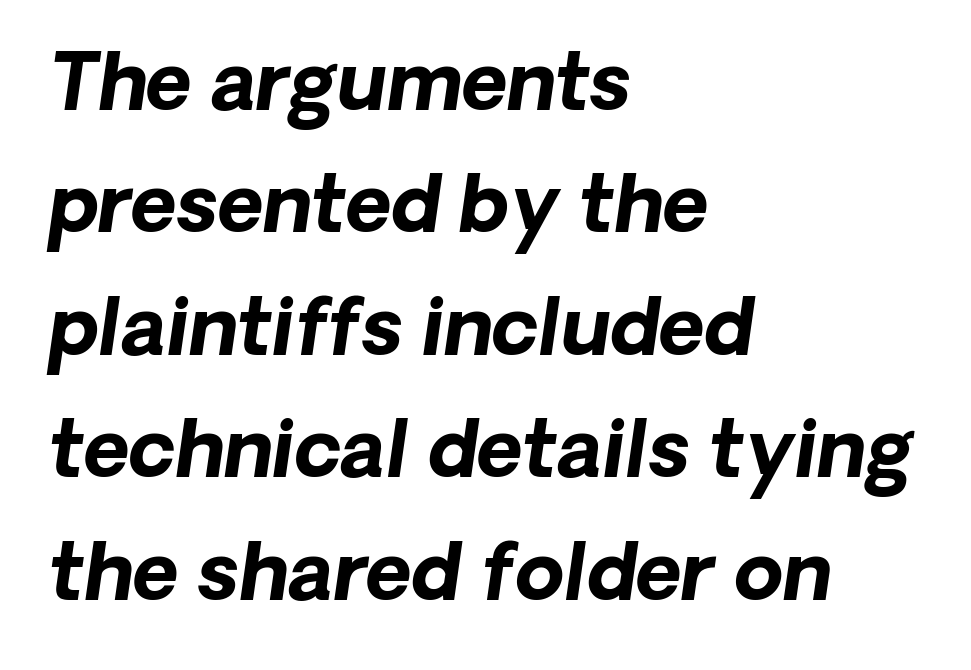
Q: Is the text bold? A: Yes.
Q: Is the typeface a serif or a sans-serif typeface? A: Sans-serif.
Q: Is the text underlined? A: No.
Q: How is the paragraph aligned? A: Left-aligned.
Q: Is the spacing between letters normal or unusually wide? A: Normal.
Q: Is the spacing between lines tight, normal or loose? A: Normal.
Q: Width (condensed, normal, or wide)? A: Normal.
Q: Stroke contrast? A: Low.
Q: x-height? A: Medium.
Q: Monospaced? A: No.
